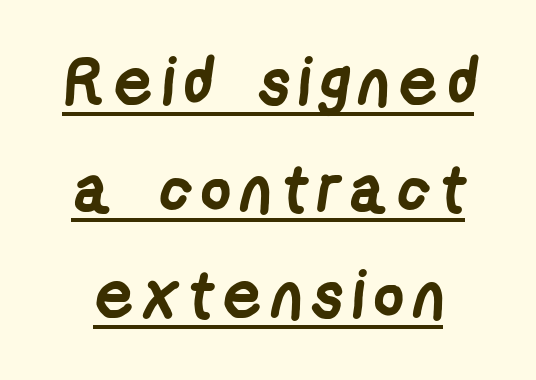
{"serif": "no", "bold": "yes", "weight": "semibold", "width": "condensed", "stroke_contrast": "low", "x_height": "medium", "monospaced": "no", "underline": "yes", "line_spacing": "normal", "line_spacing_ratio": 1.59, "glyph_px": 67}
